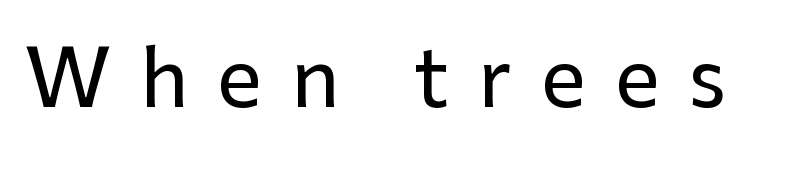
Q: Is the text italic (slanted)? A: No, it is upright.
Q: Is the typeface a serif or a sans-serif typeface? A: Sans-serif.
Q: Is the text underlined? A: No.
Q: Is the spacing between letters normal or unusually wide? A: Unusually wide.
Q: Width (condensed, normal, or wide)? A: Normal.
Q: Stroke contrast? A: Low.
Q: x-height? A: Medium.
Q: Monospaced? A: No.
